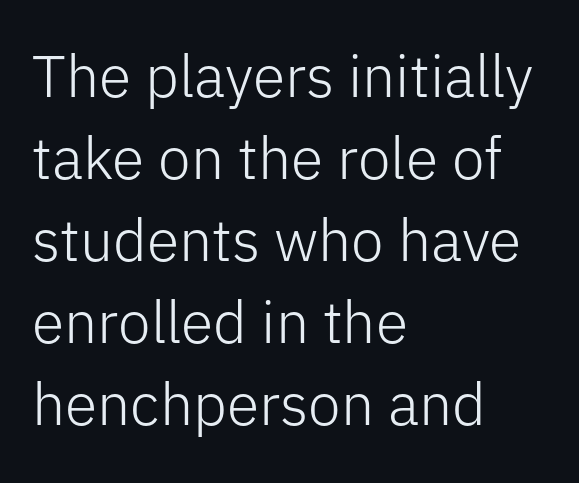
The image shows 59 px light sans-serif type, upright; set left-aligned, normal line spacing (1.39x), normal letter spacing, not underlined; low stroke contrast and a medium x-height.
